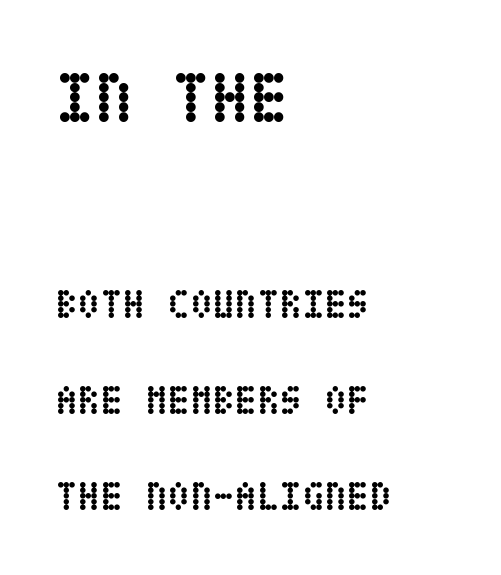
Honestly, the rows look like they've been pulled way apart. One-word summary of the alignment: left. The area under the type is left untouched. Does extra space separate the letters? No, they use regular spacing. When letters stand straight like this, we call the style roman or upright. Compared with an ordinary text face, these strokes are far heavier — a full bold.
